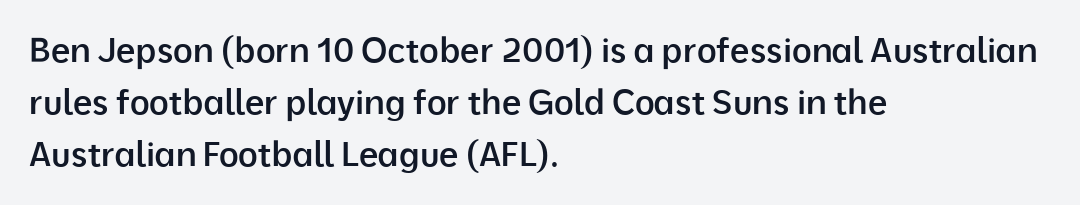
Q: Is the text bold? A: Semi-bold.
Q: Is the text italic (slanted)? A: No, it is upright.
Q: Is the typeface a serif or a sans-serif typeface? A: Sans-serif.
Q: Is the text underlined? A: No.
Q: How is the paragraph aligned? A: Left-aligned.
Q: Is the spacing between letters normal or unusually wide? A: Normal.
Q: Is the spacing between lines tight, normal or loose? A: Normal.
Q: Width (condensed, normal, or wide)? A: Normal.
Q: Stroke contrast? A: Low.
Q: x-height? A: Medium.
Q: Monospaced? A: No.
